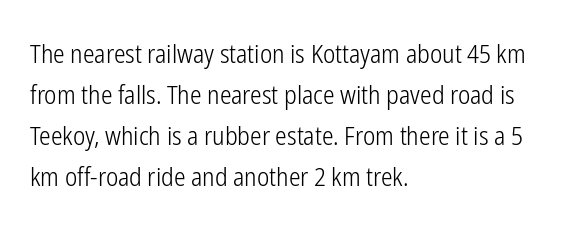
The image shows 26 px text type, upright; set left-aligned, normal line spacing (1.58x), normal letter spacing, not underlined.
